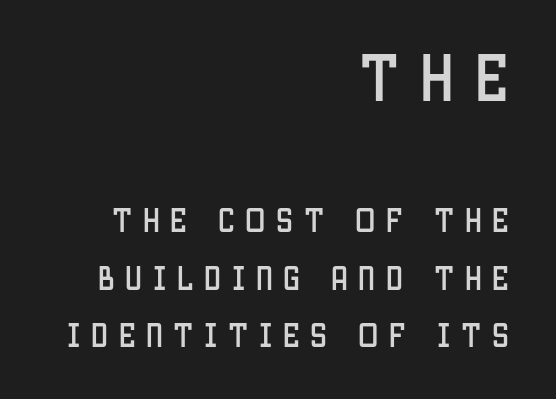
{"serif": "no", "italic": "no", "width": "condensed", "stroke_contrast": "low", "x_height": "large", "monospaced": "no", "underline": "no", "align": "right", "line_spacing": "loose", "line_spacing_ratio": 2.13, "letter_spacing": "wide", "letter_spacing_em": 0.39, "larger_block": "first", "size_ratio": 2.0, "glyph_px": 54}
